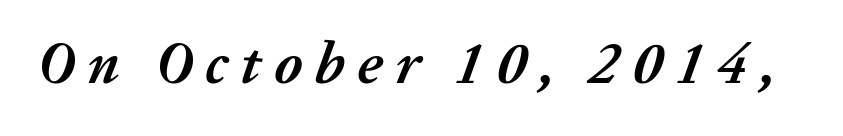
Q: Is the text bold? A: Yes.
Q: Is the text italic (slanted)? A: Yes, it leans right by about 20 degrees.
Q: Is the text underlined? A: No.
Q: Is the spacing between letters normal or unusually wide? A: Unusually wide.
Q: Width (condensed, normal, or wide)? A: Normal.
Q: Stroke contrast? A: Medium.
Q: x-height? A: Medium.
Q: Monospaced? A: No.
